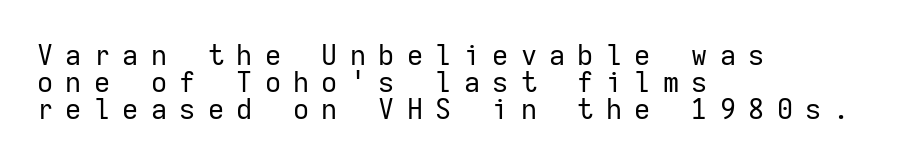
{"serif": "no", "italic": "no", "bold": "no", "weight": "regular", "width": "normal", "stroke_contrast": "low", "x_height": "medium", "monospaced": "yes", "underline": "no", "align": "left", "line_spacing": "tight", "line_spacing_ratio": 0.96, "letter_spacing": "wide", "letter_spacing_em": 0.44, "glyph_px": 28}
